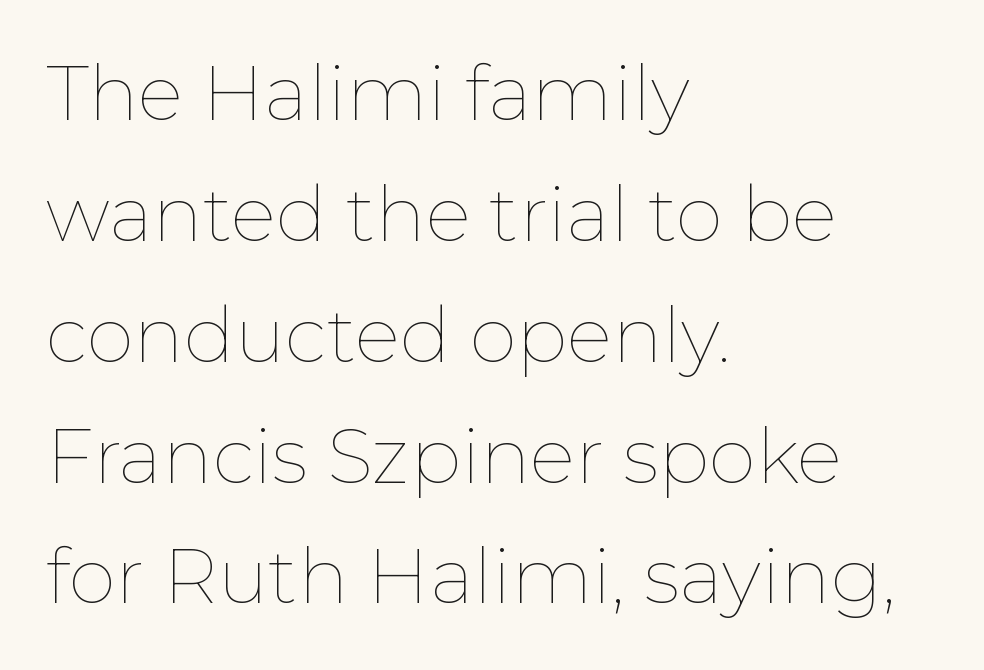
Q: Is the text bold? A: No.
Q: Is the text italic (slanted)? A: No, it is upright.
Q: Is the text underlined? A: No.
Q: How is the paragraph aligned? A: Left-aligned.
Q: Is the spacing between letters normal or unusually wide? A: Normal.
Q: Is the spacing between lines tight, normal or loose? A: Normal.
Q: Width (condensed, normal, or wide)? A: Normal.
Q: Stroke contrast? A: Low.
Q: x-height? A: Medium.
Q: Monospaced? A: No.
